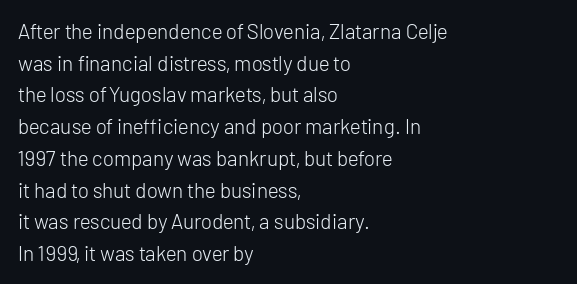
Style check: upright. Leftover space on each line is placed entirely after the last word. The rows are spaced the way most documents space them. The font is comparable to plain body text, perhaps lighter. Honestly, there is no underline to notice here at all. Nobody touched the tracking dial on this one.
